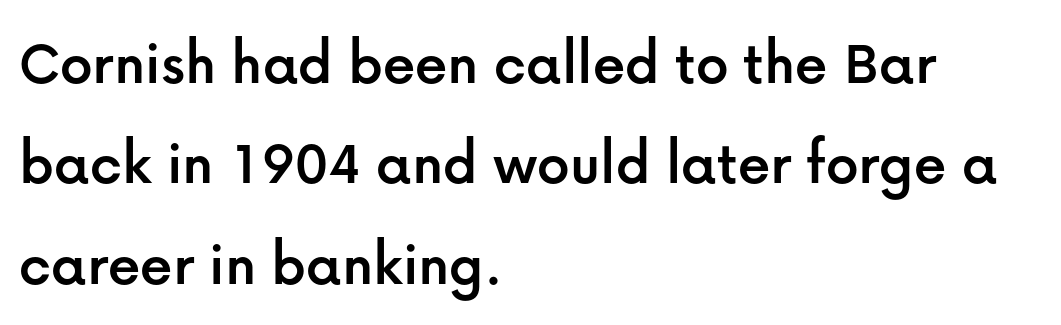
The image shows 64 px sans-serif type, upright; set left-aligned, normal line spacing (1.57x), normal letter spacing, not underlined; low stroke contrast and a medium x-height.
